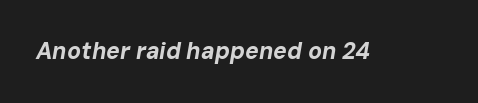
The image shows 23 px bold type, italic (leaning right); set normal letter spacing, not underlined.
